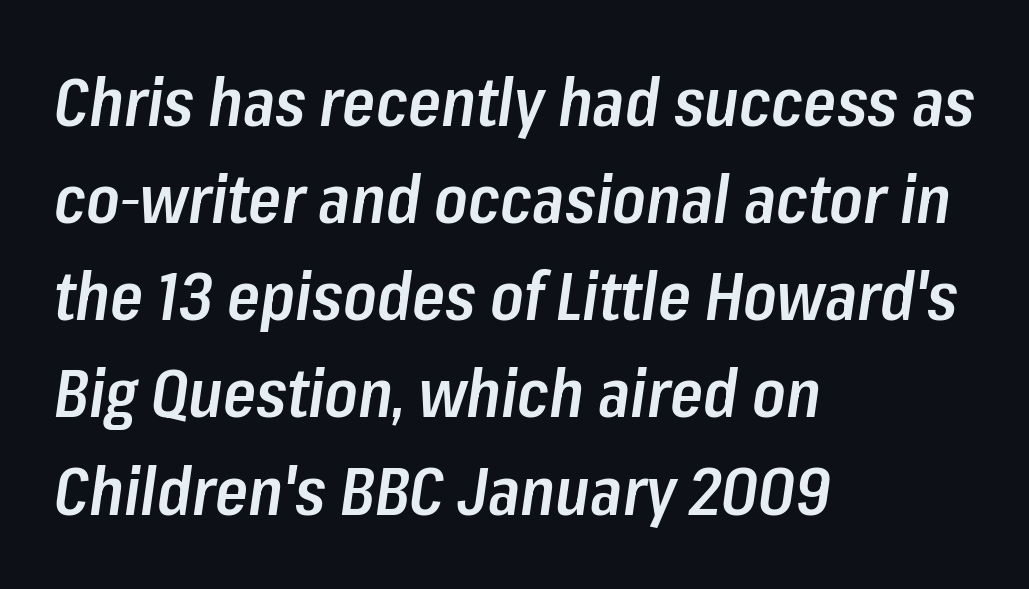
The face used here is rendered with its standard letterfit. Quick note: italic. Character widths vary here, with narrow letters taking less room than wide ones. Which margin do the lines hug? The left one — the right edge is uneven.
